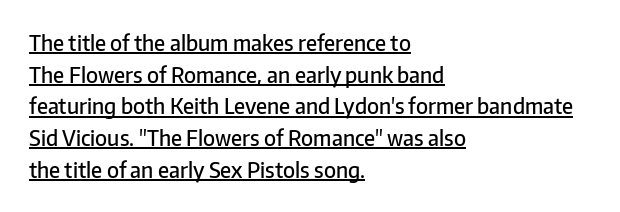
The lettering stays uniformly vertical, giving the passage a roman look. The face used here appears with an underline applied. Nobody touched the tracking dial on this one. A classic flush-left, rag-right setting is used for this passage. The space between consecutive lines is moderate. Look at the stroke-to-counter ratio: somewhat heavy, a semibold.
